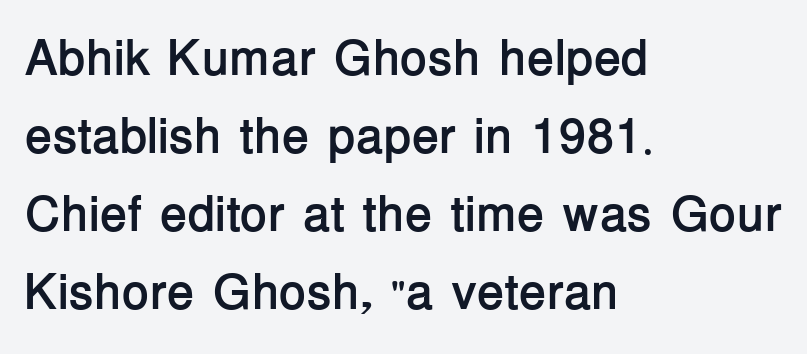
The image shows 50 px semibold sans-serif type, upright; set left-aligned, normal line spacing (1.56x), normal letter spacing, not underlined; low stroke contrast and a medium x-height.
